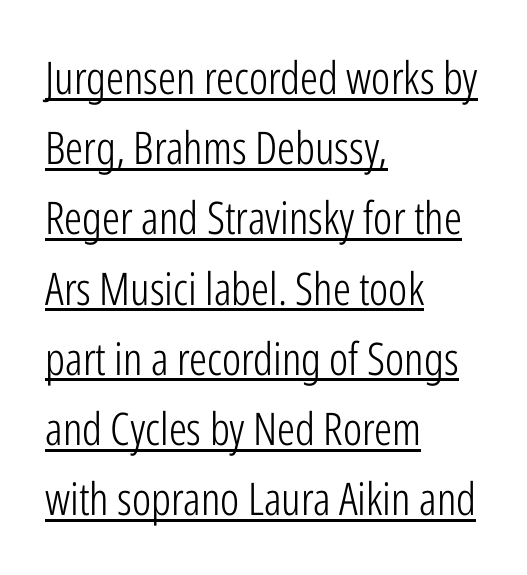
Q: Is the text bold? A: No.
Q: Is the text italic (slanted)? A: No, it is upright.
Q: Is the typeface a serif or a sans-serif typeface? A: Sans-serif.
Q: Is the text underlined? A: Yes.
Q: How is the paragraph aligned? A: Left-aligned.
Q: Is the spacing between letters normal or unusually wide? A: Normal.
Q: Is the spacing between lines tight, normal or loose? A: Normal.
Q: Width (condensed, normal, or wide)? A: Condensed.
Q: Stroke contrast? A: Low.
Q: x-height? A: Medium.
Q: Monospaced? A: No.
